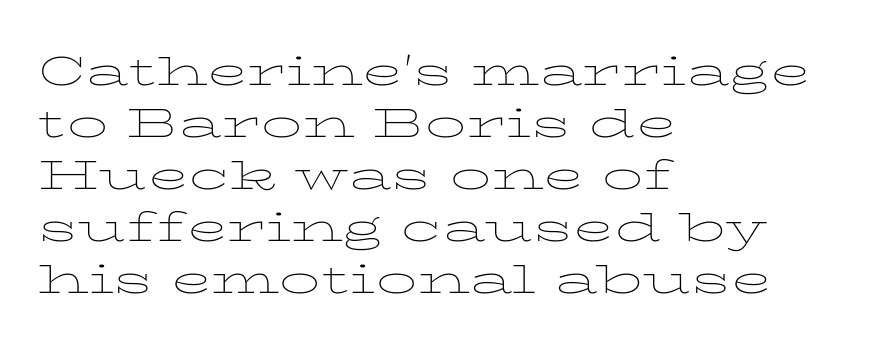
Letter spacing: default. Descenders are the only things crossing below the line. Is the stroke heavy? The answer is a plain regular-or-lighter. Notice how descenders clear the ascenders below comfortably — that's standard leading. Line beginnings align vertically; line endings do not.
